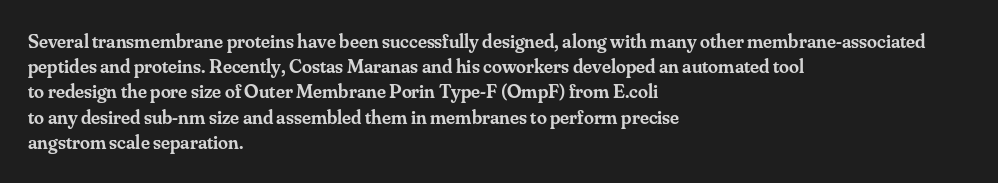
{"italic": "no", "bold": "semi", "underline": "no", "align": "left", "line_spacing": "normal", "line_spacing_ratio": 1.26, "letter_spacing": "normal", "letter_spacing_em": 0.0, "glyph_px": 20}
